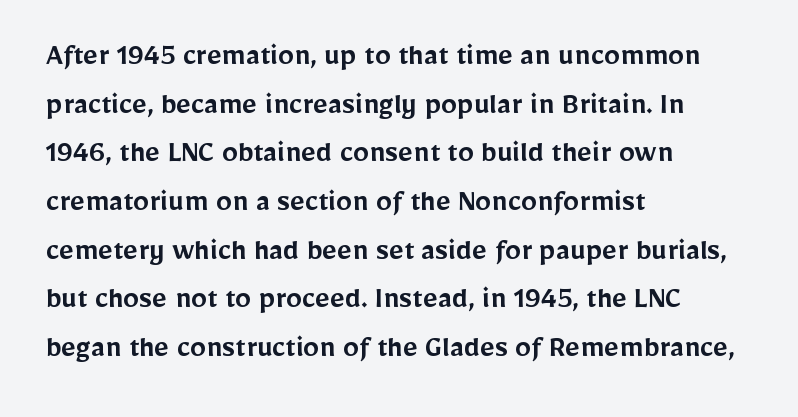
These words are printed semibold, heavier than regular yet not bold. The lettering stays uniformly vertical, giving the passage a roman look. Honestly, the row spacing looks completely unremarkable. Is this a fixed-width face? No — the glyphs have proportional, varying widths. Nothing unusual about the tracking: characters are spaced as the font intends. Check under the words: just untouched page.
